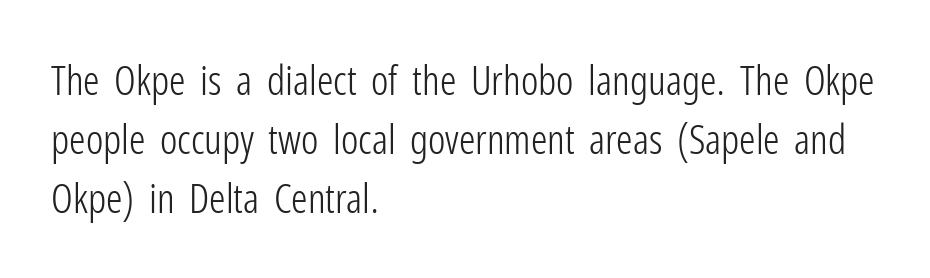
{"serif": "no", "italic": "no", "bold": "no", "weight": "light", "width": "condensed", "stroke_contrast": "low", "x_height": "medium", "monospaced": "no", "underline": "no", "align": "left", "line_spacing": "normal", "line_spacing_ratio": 1.44, "letter_spacing": "normal", "letter_spacing_em": 0.0, "glyph_px": 41}
